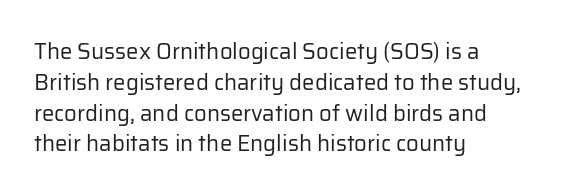
{"italic": "no", "bold": "no", "underline": "no", "align": "left", "line_spacing": "normal", "line_spacing_ratio": 1.4, "letter_spacing": "normal", "letter_spacing_em": 0.0, "glyph_px": 22}
